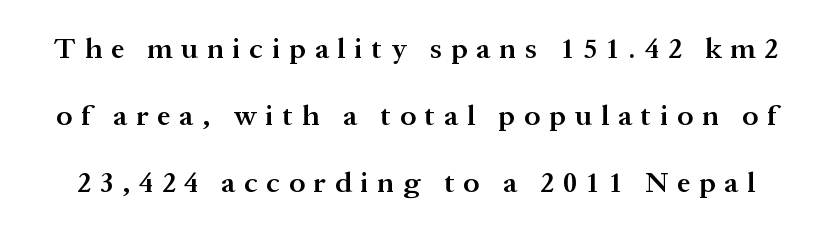
The image shows 29 px semibold serif type, upright; set loose line spacing (2.31x), unusually wide letter spacing (+0.31 em), not underlined; medium stroke contrast and a medium x-height.
